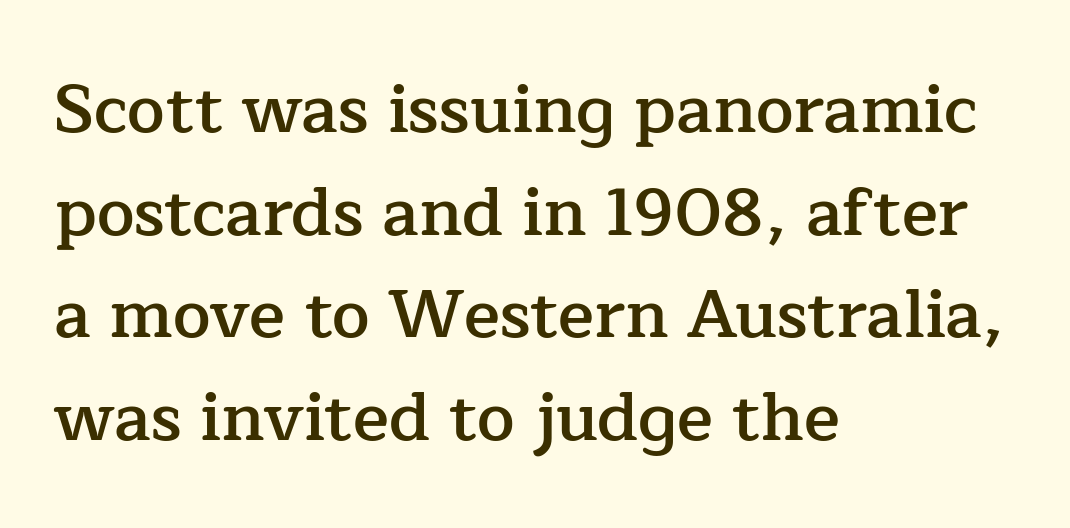
The image shows 67 px semibold serif type, upright; set left-aligned, normal line spacing (1.53x), normal letter spacing, not underlined; low stroke contrast and a medium x-height.
